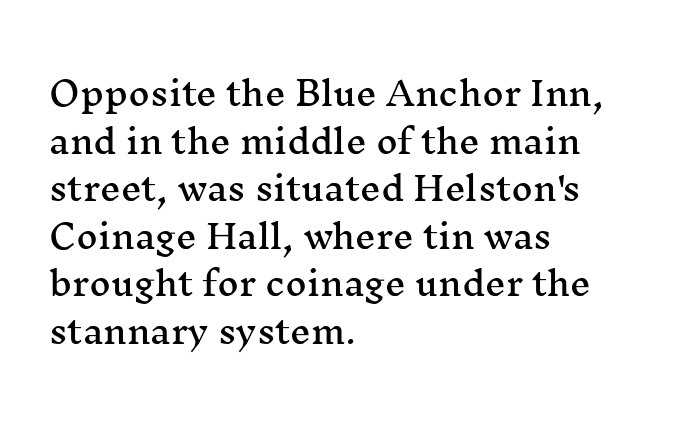
Q: Is the text italic (slanted)? A: No, it is upright.
Q: Is the typeface a serif or a sans-serif typeface? A: Serif.
Q: Is the text underlined? A: No.
Q: How is the paragraph aligned? A: Left-aligned.
Q: Is the spacing between letters normal or unusually wide? A: Normal.
Q: Is the spacing between lines tight, normal or loose? A: Normal.
Q: Width (condensed, normal, or wide)? A: Wide.
Q: Stroke contrast? A: Medium.
Q: x-height? A: Medium.
Q: Monospaced? A: No.
